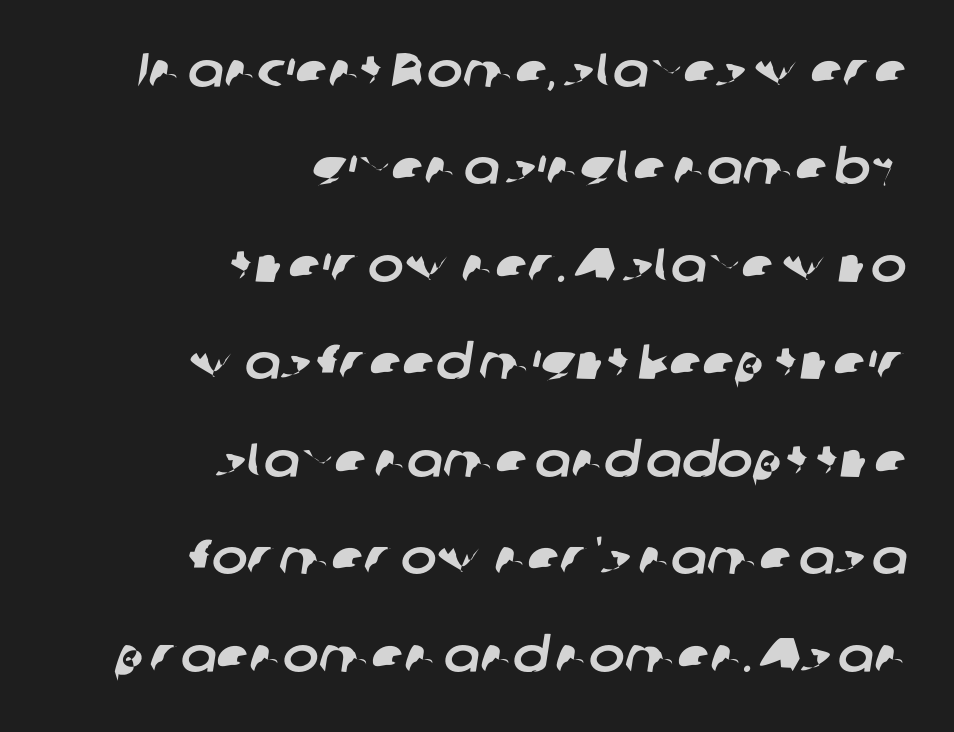
Horizontal alignment here is rightward, an uncommon choice for prose. Widely set lines give the paragraph a tall, airy silhouette. The glyphs are unaccompanied by any horizontal stroke below them. Nothing unusual about the tracking: characters are spaced as the font intends. Think of a printed novel: that variable character pitch is what you see here.
